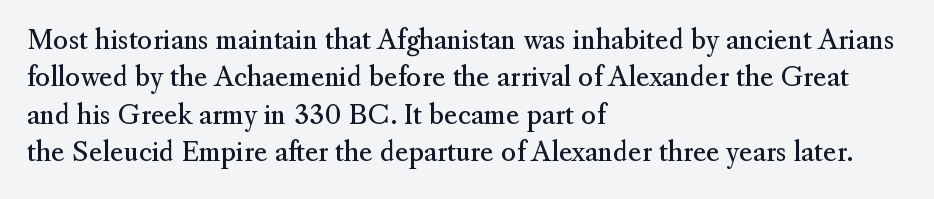
{"italic": "no", "bold": "no", "underline": "no", "align": "left", "line_spacing": "normal", "line_spacing_ratio": 1.44, "letter_spacing": "normal", "letter_spacing_em": 0.0, "glyph_px": 26}
